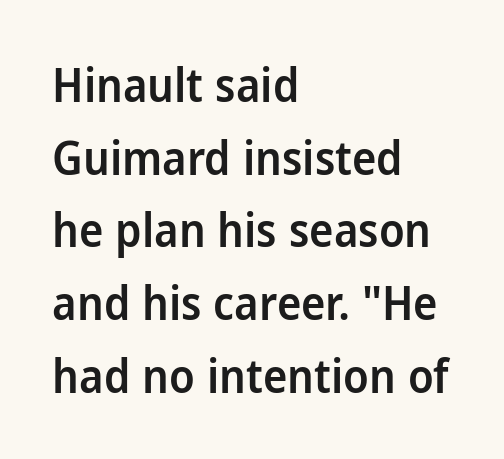
The axis of the letterforms is exactly vertical. The face used here is proportionally spaced, like ordinary book or web type. Does the weight exceed regular? Yes, but only to semibold. The lines sit at an ordinary, default distance from one another. The letters carry no serifs — their stems end cleanly without finishing strokes. Typeset ragged right — the left edge is the straight one.
